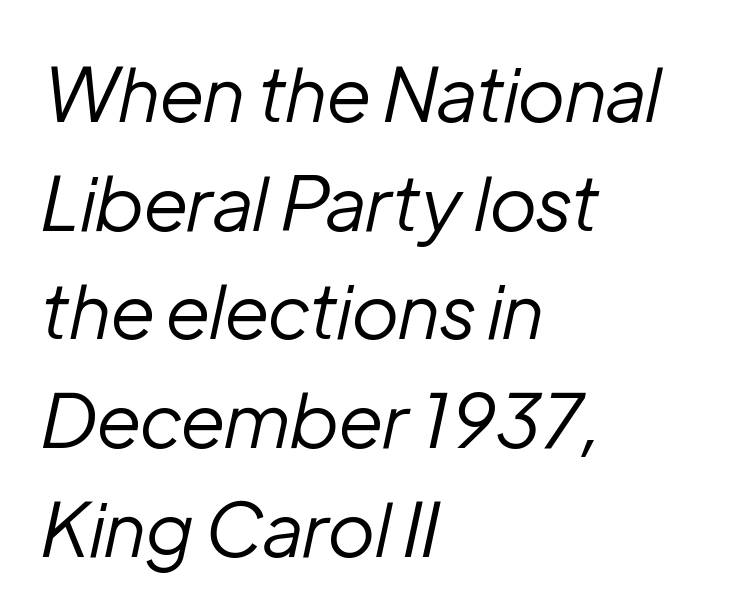
The image shows 75 px regular-weight type, italic (leaning right); set left-aligned, normal line spacing (1.45x), normal letter spacing, not underlined; low stroke contrast and a medium x-height.
